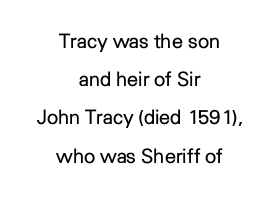
Is the block centered? Yes — each line is placed symmetrically about the middle. Weight: in the light-to-regular range. A bare baseline throughout the passage. Vertically, the passage feels expansive, rows floating well apart. This sample uses plain, unmodified letter spacing.
